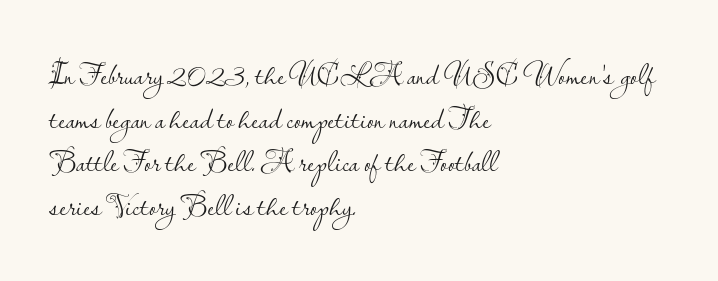
Q: Is the text bold? A: No.
Q: Is the text italic (slanted)? A: Yes.
Q: Is the typeface a serif or a sans-serif typeface? A: Sans-serif.
Q: Is the text underlined? A: No.
Q: How is the paragraph aligned? A: Left-aligned.
Q: Is the spacing between letters normal or unusually wide? A: Normal.
Q: Is the spacing between lines tight, normal or loose? A: Normal.
Q: Width (condensed, normal, or wide)? A: Normal.
Q: Stroke contrast? A: Low.
Q: x-height? A: Small.
Q: Monospaced? A: No.
